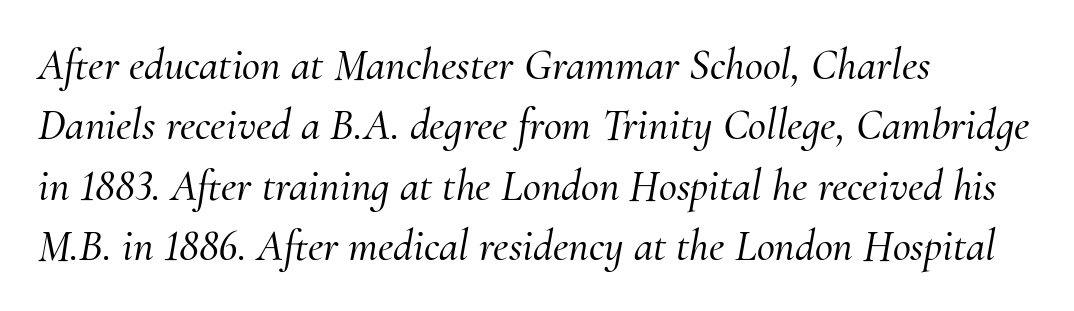
Q: Is the text italic (slanted)? A: Yes, it leans right by about 10 degrees.
Q: Is the typeface a serif or a sans-serif typeface? A: Serif.
Q: Is the text underlined? A: No.
Q: How is the paragraph aligned? A: Left-aligned.
Q: Is the spacing between letters normal or unusually wide? A: Normal.
Q: Is the spacing between lines tight, normal or loose? A: Normal.
Q: Width (condensed, normal, or wide)? A: Normal.
Q: Stroke contrast? A: Medium.
Q: x-height? A: Small.
Q: Monospaced? A: No.
